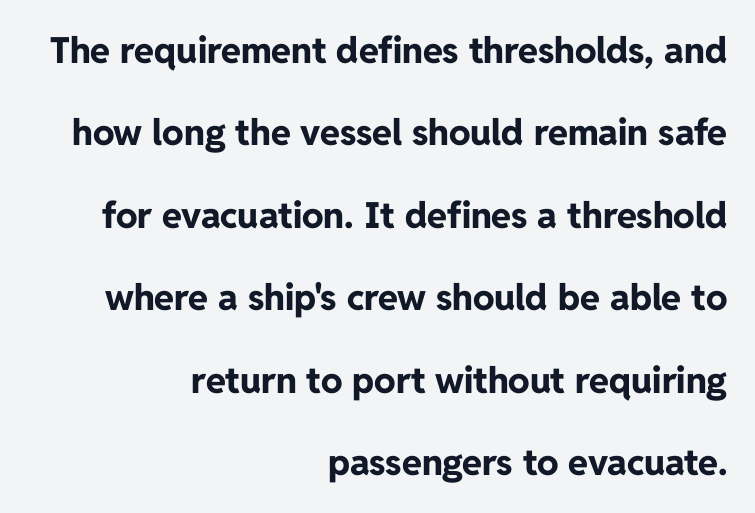
Visually the block forms a straight wall on the right and a jagged coastline on the left. The passage shown is not underscored anywhere. Strong, thick strokes mark this as bold type. Ascenders rise straight up at ninety degrees. These lines are rendered in a variable-pitch font. Unlike a traditional serif, this face leaves its strokes unadorned.
